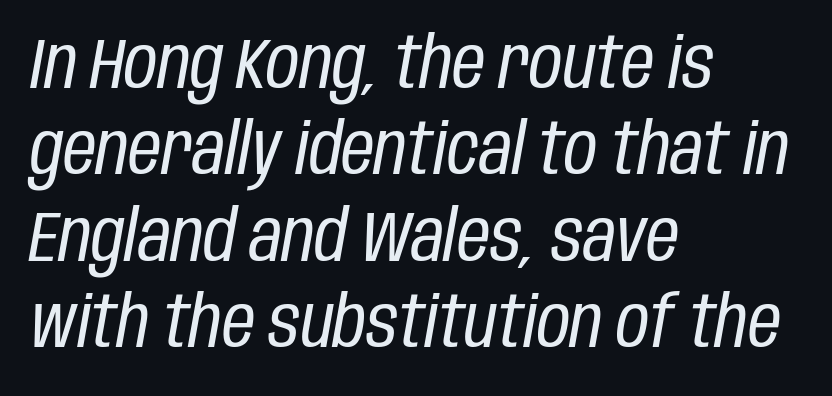
The image shows 72 px regular-weight, condensed type, italic (leaning right); set left-aligned, line spacing 1.2x, normal letter spacing, not underlined; low stroke contrast and a large x-height.
